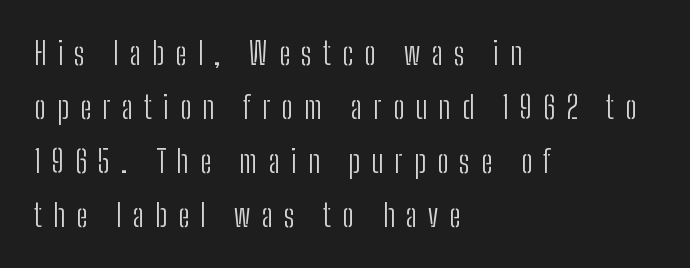
The image shows 31 px light, condensed sans-serif type, upright; set left-aligned, line spacing 1.74x, unusually wide letter spacing (+0.36 em), not underlined; low stroke contrast and a medium x-height.
